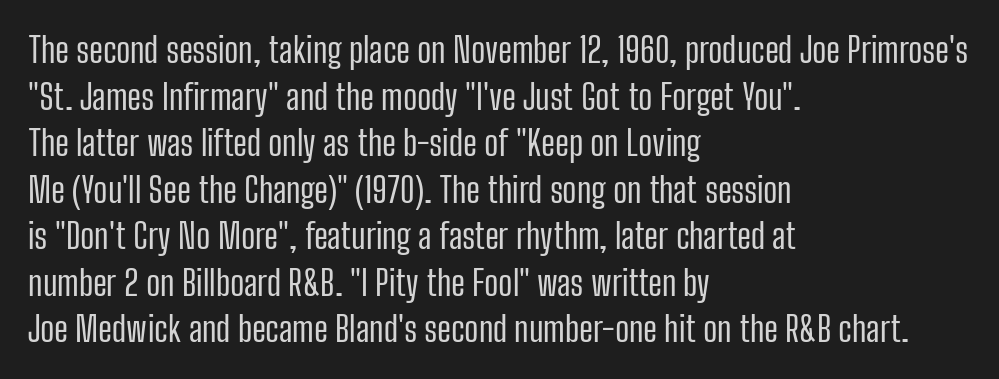
Weight: regular or lighter. The line texture is even and compact thanks to regular tracking. A typesetter would mark this as roman, not italic. Here the designer chose a conventional face with non-uniform glyph widths. Leading matches the norm, producing a regular column. Horizontal alignment here is leftward, the default for most running prose.
